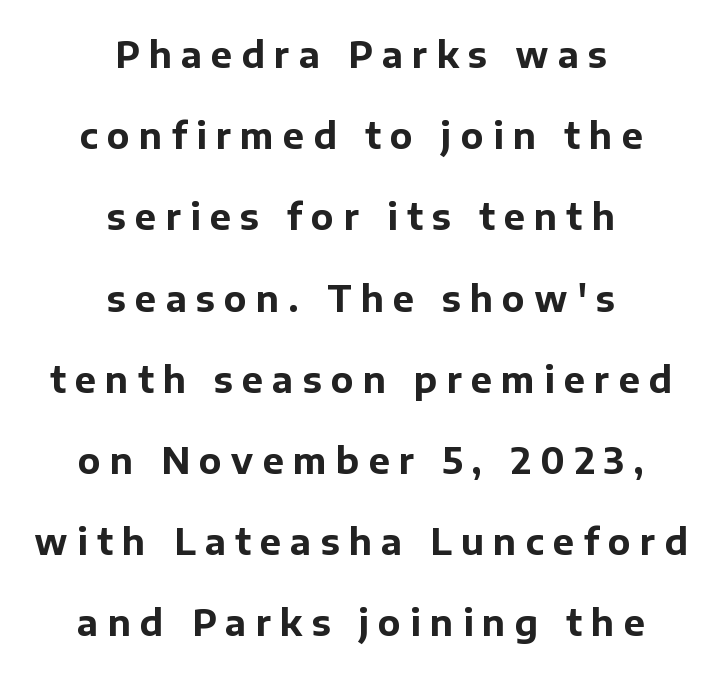
{"serif": "no", "italic": "no", "bold": "yes", "weight": "bold", "width": "normal", "stroke_contrast": "low", "x_height": "medium", "monospaced": "no", "underline": "no", "align": "center", "line_spacing": "loose", "line_spacing_ratio": 2.32, "letter_spacing": "wide", "letter_spacing_em": 0.27, "glyph_px": 35}
